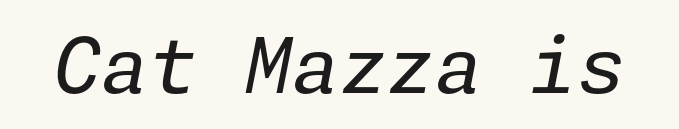
Looking at the ascenders, they clearly lean. Honestly, there is no underline to notice here at all. Stroke mass is kept to a normal reading level or below. Observe the ordinary spacing: letters are neighbours, not strangers.
